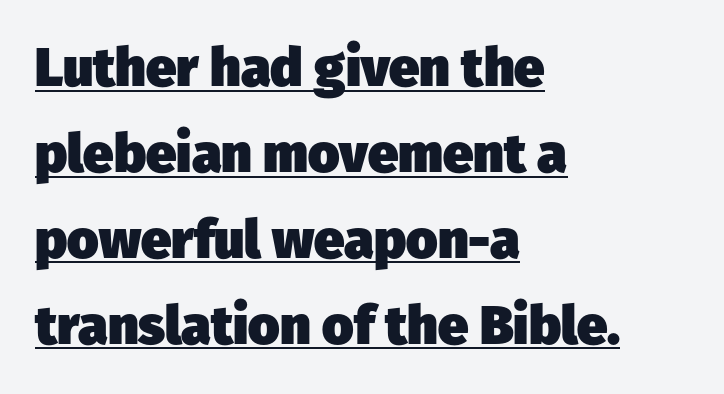
Students, observe the line beneath the letters — that is underlining. Is there much room between lines? A standard amount, neither cramped nor airy. Character widths vary here, with narrow letters taking less room than wide ones. Default kerning and tracking; the words read as compact shapes. Compared with an ordinary text face, these strokes are far heavier — a full bold. The text block is weighted toward the left margin, trailing off unevenly rightward.
